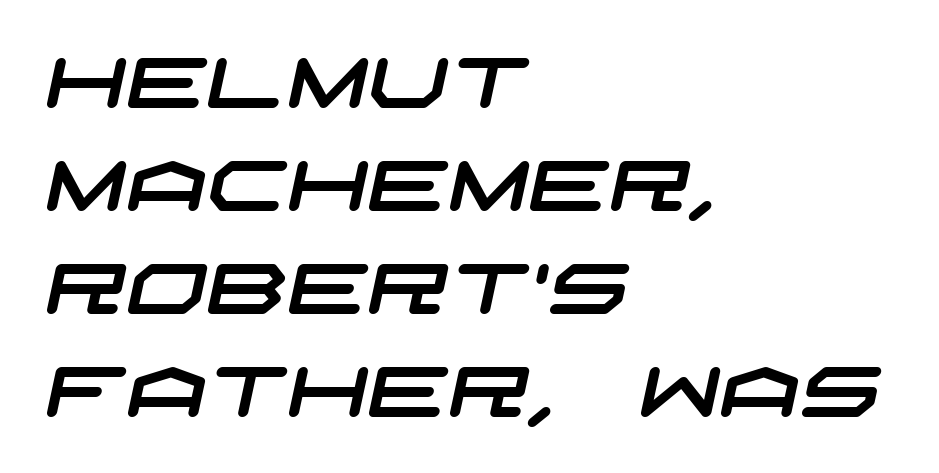
The image shows 71 px wide sans-serif type; set left-aligned, normal line spacing (1.45x), normal letter spacing, not underlined; low stroke contrast and a large x-height.
